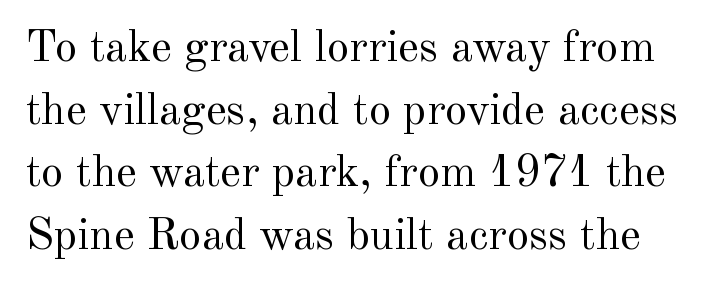
Q: Is the text bold? A: No.
Q: Is the text italic (slanted)? A: No, it is upright.
Q: Is the typeface a serif or a sans-serif typeface? A: Serif.
Q: Is the text underlined? A: No.
Q: Is the spacing between letters normal or unusually wide? A: Normal.
Q: Is the spacing between lines tight, normal or loose? A: Normal.
Q: Width (condensed, normal, or wide)? A: Normal.
Q: x-height? A: Small.
Q: Monospaced? A: No.
